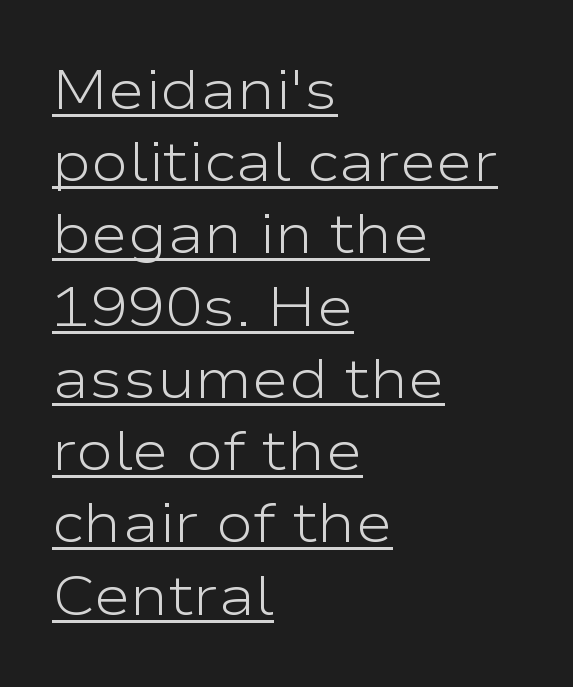
{"serif": "no", "italic": "no", "bold": "no", "weight": "light", "width": "wide", "stroke_contrast": "low", "x_height": "medium", "monospaced": "no", "underline": "yes", "align": "left", "line_spacing": "normal", "line_spacing_ratio": 1.29, "letter_spacing": "normal", "letter_spacing_em": 0.0, "glyph_px": 56}
